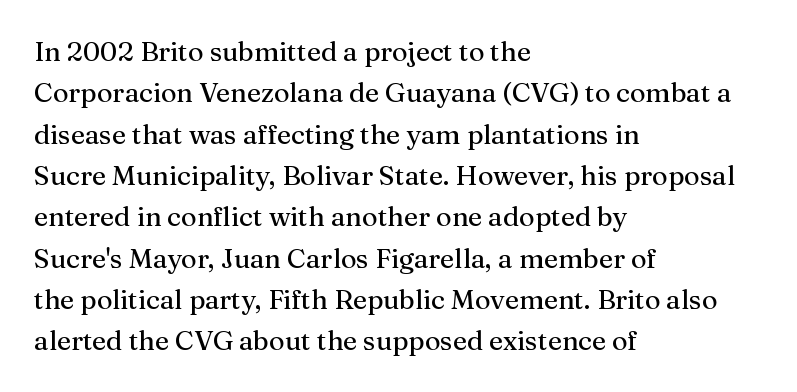
Q: Is the text italic (slanted)? A: No, it is upright.
Q: Is the text underlined? A: No.
Q: How is the paragraph aligned? A: Left-aligned.
Q: Is the spacing between letters normal or unusually wide? A: Normal.
Q: Is the spacing between lines tight, normal or loose? A: Normal.
